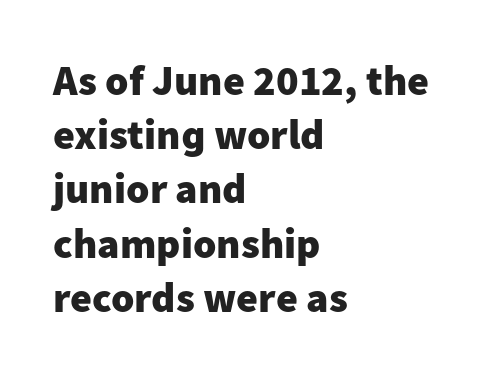
Q: Is the text bold? A: Yes.
Q: Is the text italic (slanted)? A: No, it is upright.
Q: Is the typeface a serif or a sans-serif typeface? A: Sans-serif.
Q: Is the text underlined? A: No.
Q: How is the paragraph aligned? A: Left-aligned.
Q: Is the spacing between letters normal or unusually wide? A: Normal.
Q: Is the spacing between lines tight, normal or loose? A: Normal.
Q: Width (condensed, normal, or wide)? A: Normal.
Q: Stroke contrast? A: Low.
Q: x-height? A: Medium.
Q: Monospaced? A: No.
